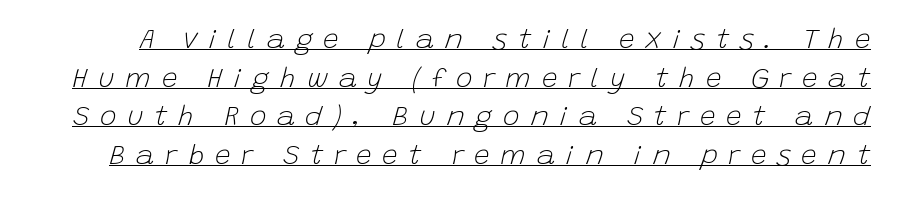
The passage shown is typed in a proportional face where columns would drift. These lines sit exactly where default settings would place them. Nothing heavy about these letters — not bold at all. Look at the tracking — it's clearly loosened, letters drifting apart.
